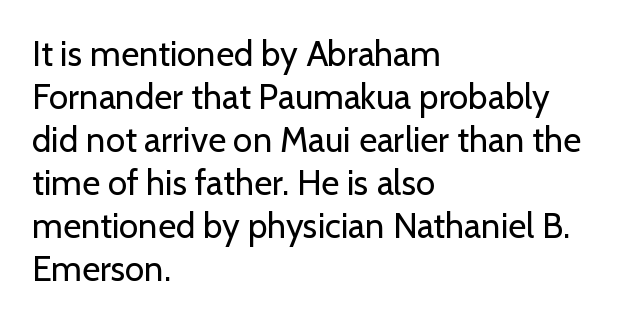
{"serif": "no", "italic": "no", "bold": "no", "weight": "regular", "width": "normal", "stroke_contrast": "low", "x_height": "medium", "monospaced": "no", "underline": "no", "align": "left", "line_spacing_ratio": 1.23, "letter_spacing": "normal", "letter_spacing_em": 0.0, "glyph_px": 35}
